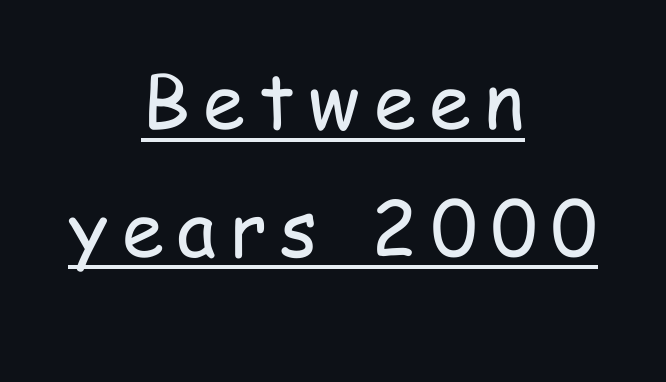
Q: Is the text bold? A: No.
Q: Is the text italic (slanted)? A: No, it is upright.
Q: Is the typeface a serif or a sans-serif typeface? A: Sans-serif.
Q: Is the text underlined? A: Yes.
Q: How is the paragraph aligned? A: Centered.
Q: Is the spacing between lines tight, normal or loose? A: Normal.
Q: Width (condensed, normal, or wide)? A: Condensed.
Q: Stroke contrast? A: Low.
Q: x-height? A: Medium.
Q: Monospaced? A: No.
